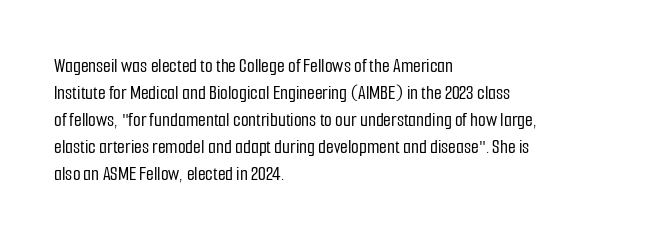
The image shows 20 px text type, upright; set left-aligned, normal line spacing (1.35x), normal letter spacing, not underlined.
